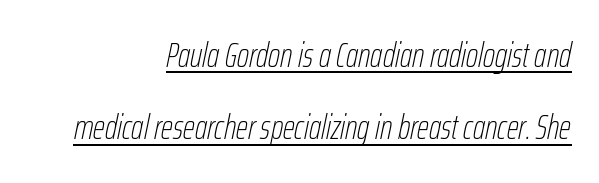
Q: Is the text bold? A: No.
Q: Is the text italic (slanted)? A: Yes, it leans right by about 12 degrees.
Q: Is the text underlined? A: Yes.
Q: How is the paragraph aligned? A: Right-aligned.
Q: Is the spacing between letters normal or unusually wide? A: Normal.
Q: Is the spacing between lines tight, normal or loose? A: Loose.
Q: Width (condensed, normal, or wide)? A: Condensed.
Q: Stroke contrast? A: Low.
Q: x-height? A: Medium.
Q: Monospaced? A: No.
